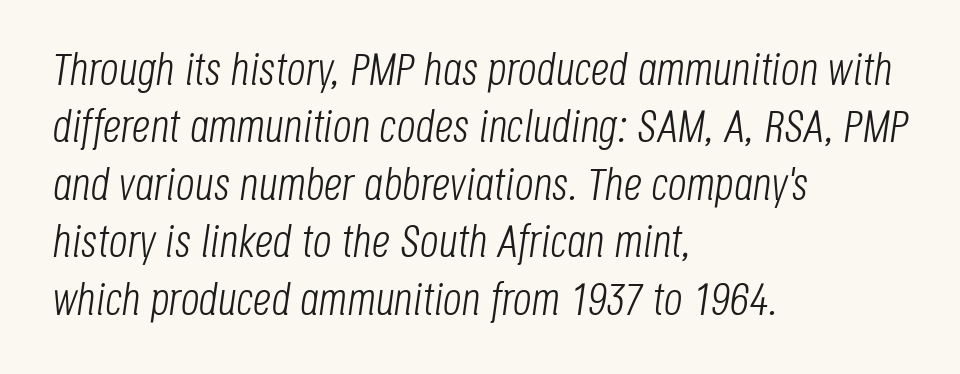
{"italic": "yes", "lean": "right", "slant_degrees": 8, "bold": "no", "weight": "light", "width": "condensed", "stroke_contrast": "low", "x_height": "large", "monospaced": "no", "underline": "no", "align": "left", "line_spacing": "normal", "line_spacing_ratio": 1.25, "letter_spacing": "normal", "letter_spacing_em": 0.0, "glyph_px": 46}
